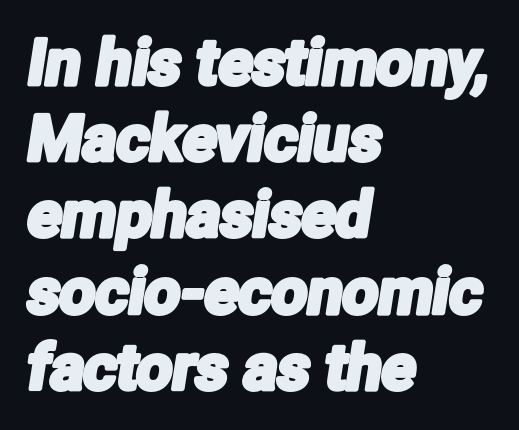
Unmarked baselines from the first word to the last. You can tell from the bare stems that sans-serif type was used. Which margin do the lines hug? The left one — the right edge is uneven. Default kerning and tracking; the words read as compact shapes. Is this a fixed-width face? No — the glyphs have proportional, varying widths.
